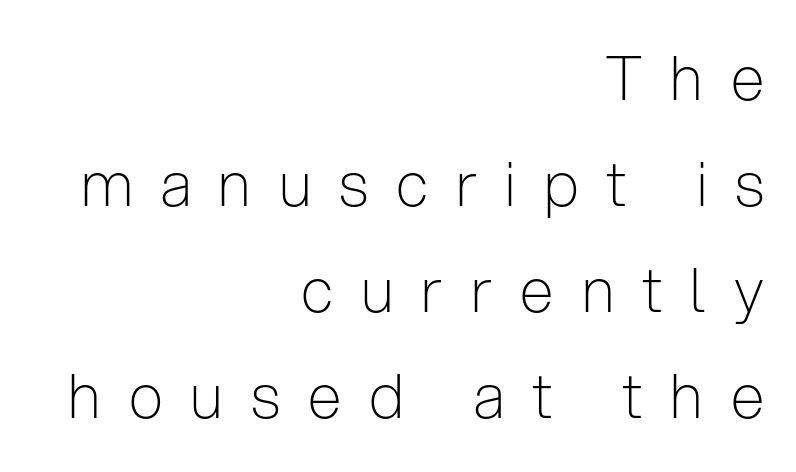
A bare baseline throughout the passage. Italic? Not at all — the glyphs are vertical. On a weight scale, this lands at 450 or below. Compared with a flush-left layout, this one pins lines to the opposite, right side. Note: no serifs on the glyphs. What stands out about the letter spacing? Its width — letters are far apart.
